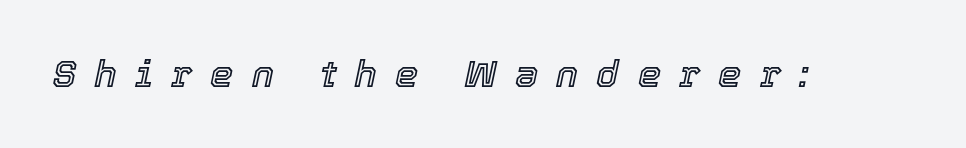
{"italic": "yes", "lean": "right", "slant_degrees": 12, "width": "normal", "x_height": "medium", "monospaced": "no", "underline": "no", "letter_spacing": "wide", "letter_spacing_em": 0.49, "glyph_px": 37}
